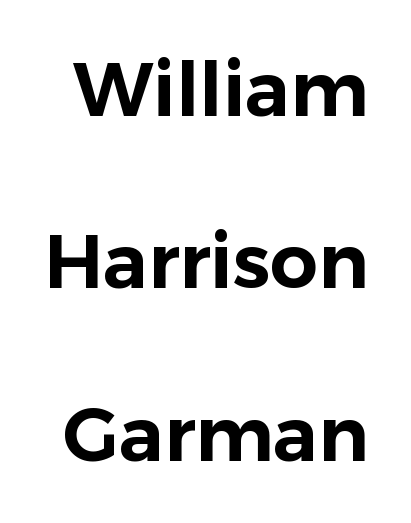
{"serif": "no", "italic": "no", "width": "normal", "stroke_contrast": "low", "x_height": "medium", "monospaced": "no", "underline": "no", "line_spacing": "loose", "line_spacing_ratio": 2.3, "letter_spacing": "normal", "letter_spacing_em": 0.0, "glyph_px": 75}
